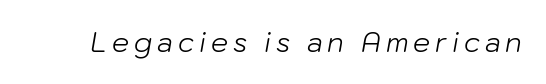
{"italic": "yes", "lean": "right", "slant_degrees": 10, "bold": "no", "underline": "no", "glyph_px": 27}
